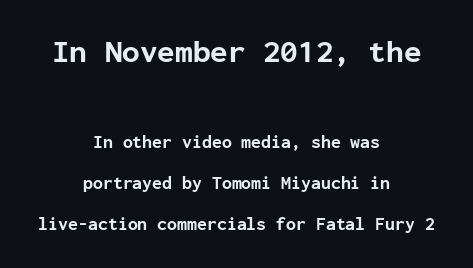
{"serif": "no", "italic": "no", "bold": "yes", "weight": "bold", "width": "normal", "stroke_contrast": "low", "x_height": "medium", "monospaced": "yes", "underline": "no", "align": "center", "line_spacing": "loose", "line_spacing_ratio": 2.27, "letter_spacing": "normal", "letter_spacing_em": 0.0, "larger_block": "first", "size_ratio": 1.78, "glyph_px": 32}
